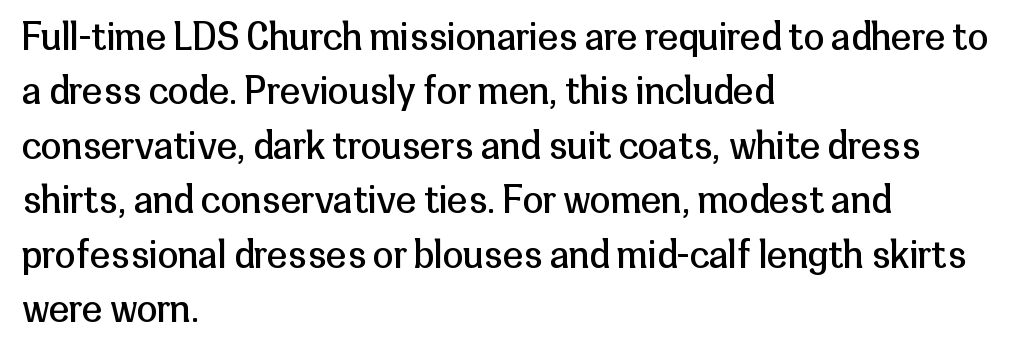
The image shows 37 px regular-weight sans-serif type, upright; set left-aligned, normal line spacing (1.47x), normal letter spacing, not underlined; low stroke contrast and a medium x-height.
